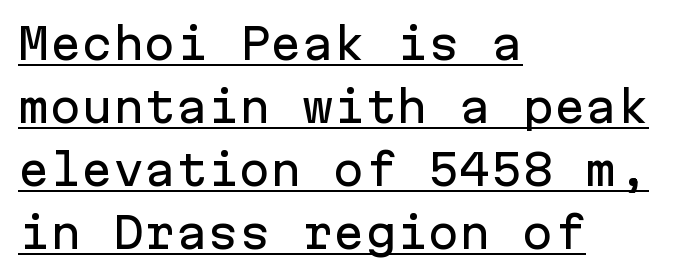
{"serif": "no", "italic": "no", "width": "normal", "stroke_contrast": "low", "x_height": "medium", "monospaced": "yes", "underline": "yes", "align": "left", "line_spacing": "normal", "line_spacing_ratio": 1.5, "letter_spacing": "normal", "letter_spacing_em": 0.0, "glyph_px": 42}
